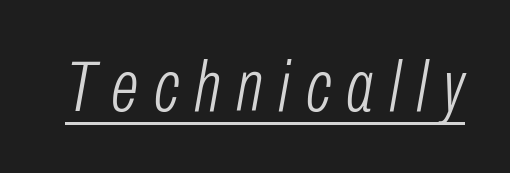
Character widths vary here, with narrow letters taking less room than wide ones. A typesetter would mark this as italic. Is there an underline? Yes — a line sits under the letters. These lines have a slow, spaced-out rhythm from letter to letter. The strokes carry an ordinary text weight at most.
